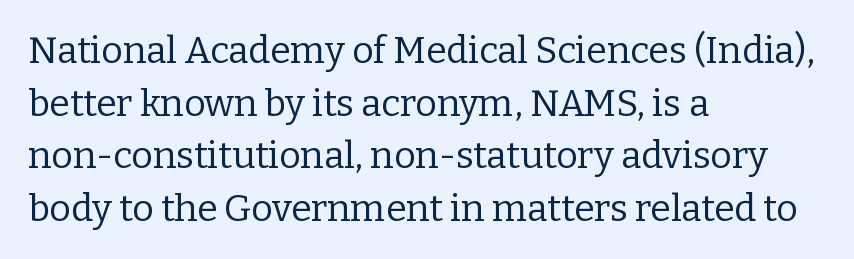
All the whitespace from short lines collects on the right. The passage shown is typed in a proportional face where columns would drift. Tall strokes in this sample are plumb rather than angled. The face used here is seriffed, in the tradition of book romans. The letters sit at their default tracking, neither squeezed nor spread.
